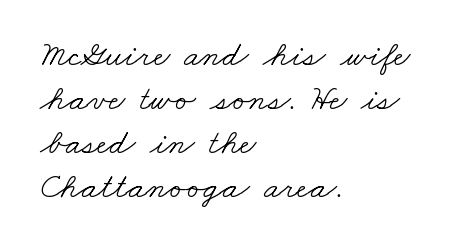
Q: Is the text bold? A: No.
Q: Is the typeface a serif or a sans-serif typeface? A: Serif.
Q: Is the text underlined? A: No.
Q: How is the paragraph aligned? A: Left-aligned.
Q: Is the spacing between letters normal or unusually wide? A: Normal.
Q: Width (condensed, normal, or wide)? A: Wide.
Q: Stroke contrast? A: Low.
Q: x-height? A: Small.
Q: Monospaced? A: No.
